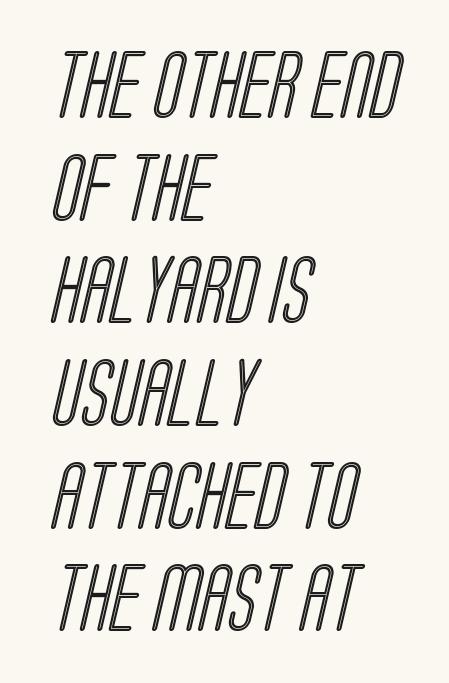
The image shows 68 px condensed type; set left-aligned, normal line spacing (1.51x), normal letter spacing, not underlined; a large x-height.
